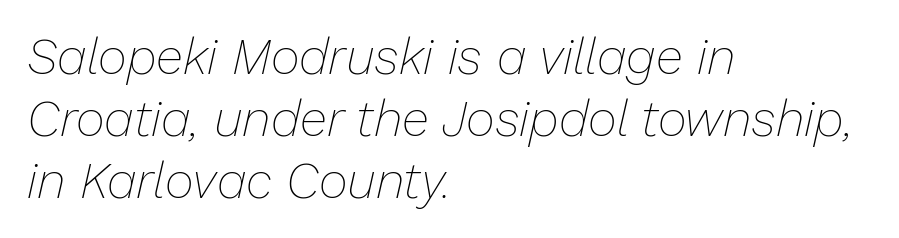
Q: Is the text bold? A: No.
Q: Is the text italic (slanted)? A: Yes, it leans right by about 13 degrees.
Q: Is the text underlined? A: No.
Q: How is the paragraph aligned? A: Left-aligned.
Q: Is the spacing between letters normal or unusually wide? A: Normal.
Q: Width (condensed, normal, or wide)? A: Normal.
Q: Stroke contrast? A: Low.
Q: x-height? A: Medium.
Q: Monospaced? A: No.
